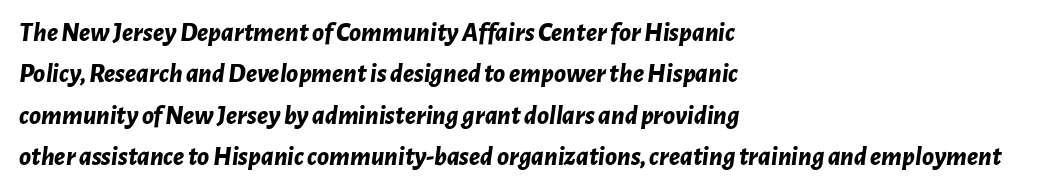
The rendering anchors every line to the left-hand side. How would I describe the line gaps? Plain and ordinary. Looking at the ascenders, they clearly lean. The passage shown is emphatically bold. The passage shown has conventional tracking throughout. Descender tails drop into unmarked territory.
